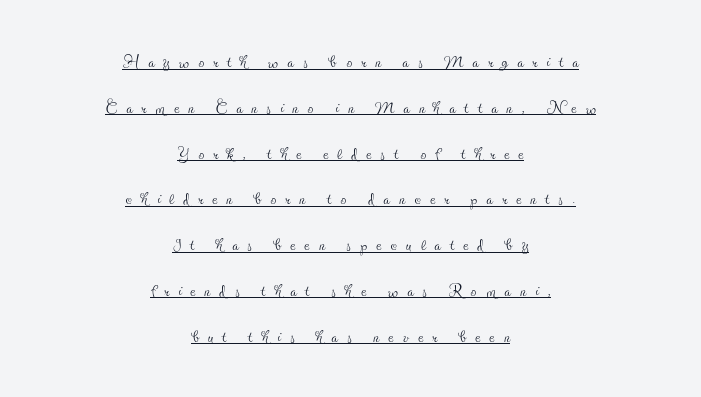
Q: Is the text bold? A: No.
Q: Is the text underlined? A: Yes.
Q: How is the paragraph aligned? A: Centered.
Q: Is the spacing between letters normal or unusually wide? A: Unusually wide.
Q: Is the spacing between lines tight, normal or loose? A: Loose.
